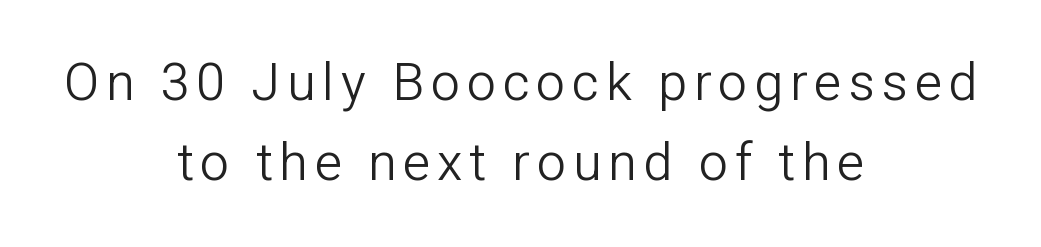
Q: Is the text bold? A: No.
Q: Is the text italic (slanted)? A: No, it is upright.
Q: Is the typeface a serif or a sans-serif typeface? A: Sans-serif.
Q: Is the text underlined? A: No.
Q: How is the paragraph aligned? A: Centered.
Q: Is the spacing between lines tight, normal or loose? A: Normal.
Q: Width (condensed, normal, or wide)? A: Normal.
Q: Stroke contrast? A: Low.
Q: x-height? A: Medium.
Q: Monospaced? A: No.
